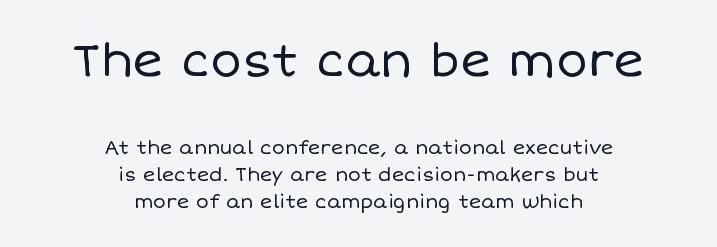
The designer left line spacing at the default. Line starts and ends both wander, symmetrically. The rendering uses natural spacing where letterforms have individual widths. The passage shown has conventional tracking throughout. Visually, the top section dominates because its glyphs are scaled up. This reads as an unemphasized weight, regular at the heaviest.
